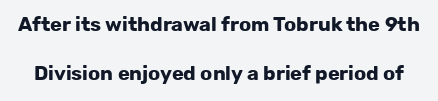
Underlining? Definitely not there. Tall strokes in this sample are plumb rather than angled. Is the letter spacing exaggerated? No — it looks like the ordinary default. In terms of weight, the rendering is a true, heavy bold.
